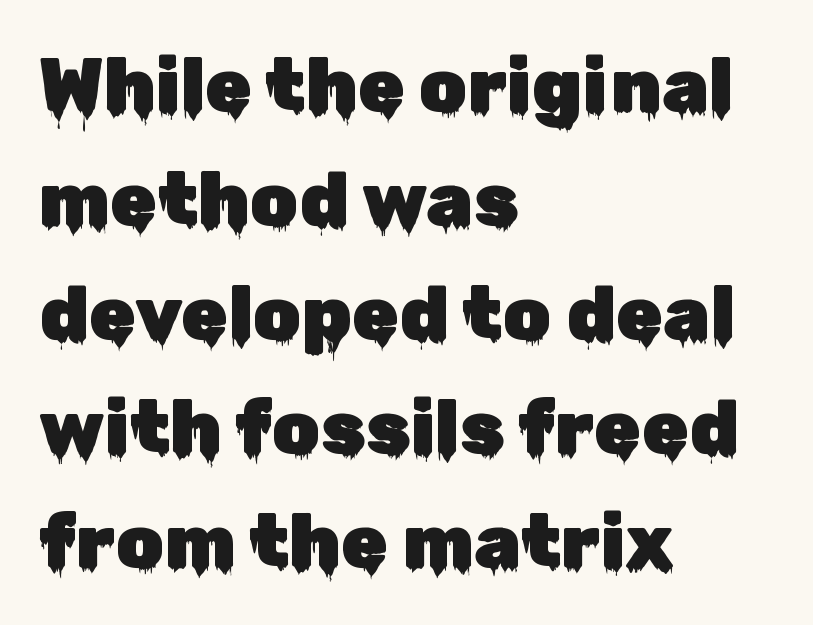
Q: Is the text italic (slanted)? A: No, it is upright.
Q: Is the typeface a serif or a sans-serif typeface? A: Sans-serif.
Q: Is the text underlined? A: No.
Q: How is the paragraph aligned? A: Left-aligned.
Q: Is the spacing between letters normal or unusually wide? A: Normal.
Q: Is the spacing between lines tight, normal or loose? A: Normal.
Q: Width (condensed, normal, or wide)? A: Normal.
Q: Stroke contrast? A: Low.
Q: x-height? A: Medium.
Q: Monospaced? A: No.
